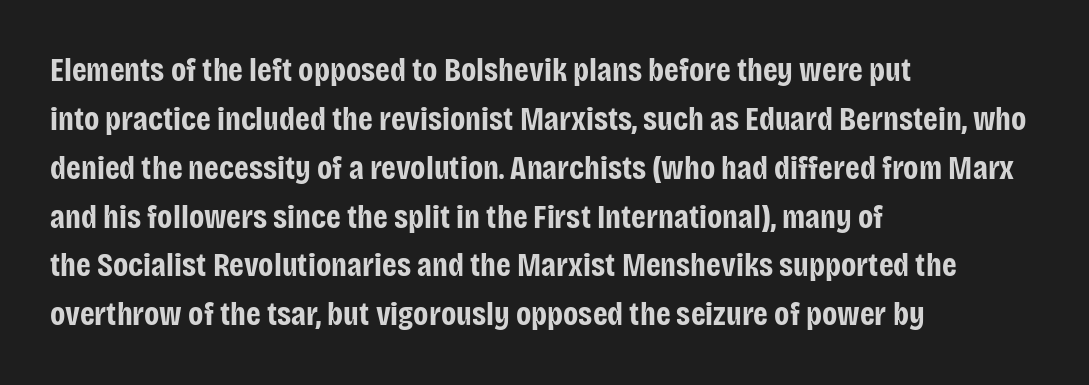
Normally led — the rows are evenly, conventionally spaced. Characters follow at the spacing the type designer built in. Every stem runs plumb, perpendicular to the baseline. Unmarked baselines from the first word to the last. Font category for this specimen: sans-serif. Looks like regular typesetting: each glyph gets only the width it needs.
